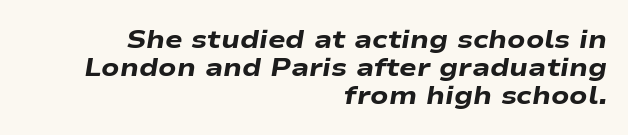
The image shows 26 px bold type, italic (leaning right); set right-aligned, tight line spacing (1.07x), normal letter spacing, not underlined.
